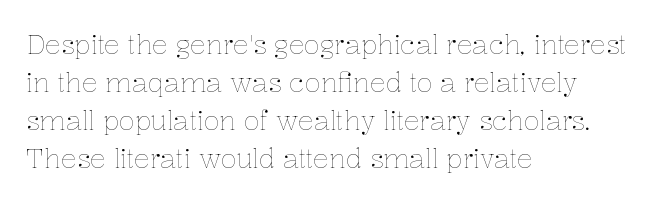
Q: Is the text bold? A: No.
Q: Is the text italic (slanted)? A: No, it is upright.
Q: Is the text underlined? A: No.
Q: How is the paragraph aligned? A: Left-aligned.
Q: Is the spacing between letters normal or unusually wide? A: Normal.
Q: Is the spacing between lines tight, normal or loose? A: Normal.
